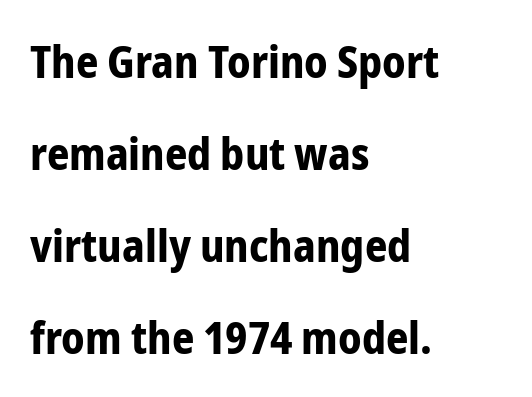
What stands out about the letter spacing? Nothing — it is the standard amount. Type style note: lacks serifs. Just letters on the line, the space beneath them empty. Where is the straight margin? On the left. One glance says open: line gaps are wider than usual. Note the varied advance widths — an 'i' is clearly narrower than an 'm'.
